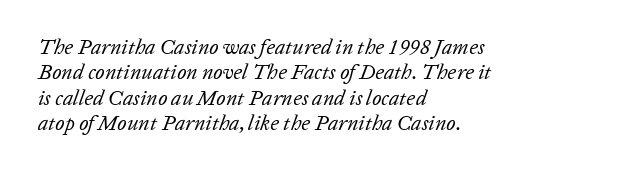
The image shows 21 px text type, italic (leaning right); set left-aligned, line spacing 1.21x, normal letter spacing, not underlined.
